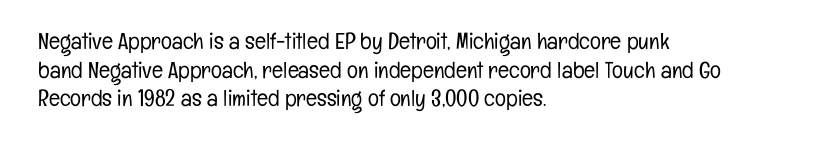
{"italic": "no", "bold": "no", "underline": "no", "align": "left", "line_spacing": "normal", "line_spacing_ratio": 1.25, "letter_spacing": "normal", "letter_spacing_em": 0.0, "glyph_px": 23}
